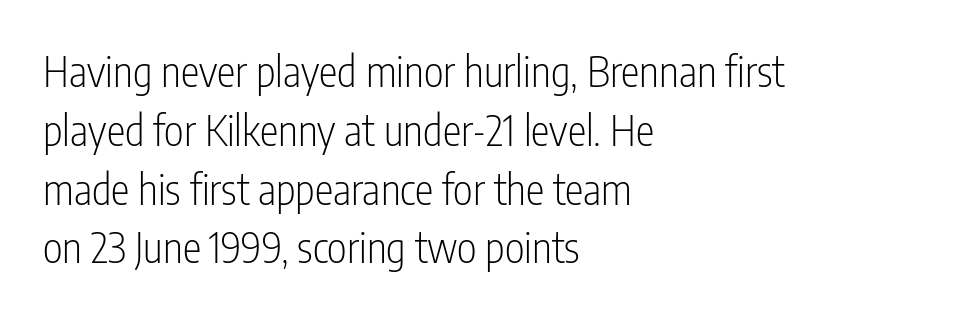
{"serif": "no", "italic": "no", "bold": "no", "weight": "light", "width": "condensed", "stroke_contrast": "low", "x_height": "medium", "monospaced": "no", "underline": "no", "align": "left", "line_spacing": "normal", "line_spacing_ratio": 1.4, "letter_spacing": "normal", "letter_spacing_em": 0.0, "glyph_px": 42}
